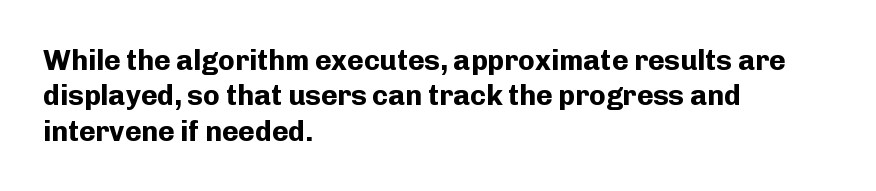
Q: Is the text bold? A: Yes.
Q: Is the text italic (slanted)? A: No, it is upright.
Q: Is the typeface a serif or a sans-serif typeface? A: Sans-serif.
Q: Is the text underlined? A: No.
Q: How is the paragraph aligned? A: Left-aligned.
Q: Is the spacing between letters normal or unusually wide? A: Normal.
Q: Is the spacing between lines tight, normal or loose? A: Normal.
Q: Width (condensed, normal, or wide)? A: Normal.
Q: Stroke contrast? A: Low.
Q: x-height? A: Medium.
Q: Monospaced? A: No.
